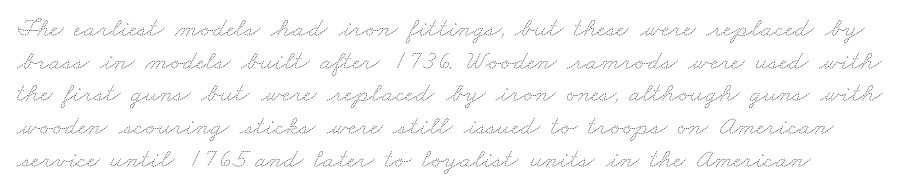
Q: Is the text bold? A: No.
Q: Is the text underlined? A: No.
Q: How is the paragraph aligned? A: Left-aligned.
Q: Is the spacing between letters normal or unusually wide? A: Normal.
